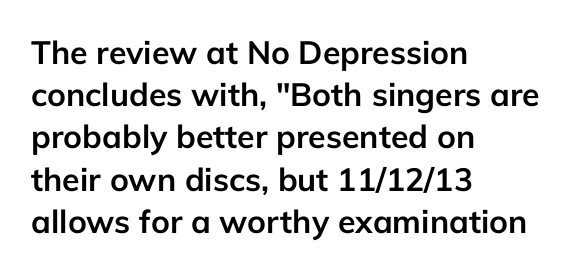
{"serif": "no", "italic": "no", "bold": "yes", "weight": "semibold", "width": "normal", "stroke_contrast": "low", "x_height": "medium", "monospaced": "no", "underline": "no", "align": "left", "line_spacing": "normal", "line_spacing_ratio": 1.32, "letter_spacing": "normal", "letter_spacing_em": 0.0, "glyph_px": 32}
